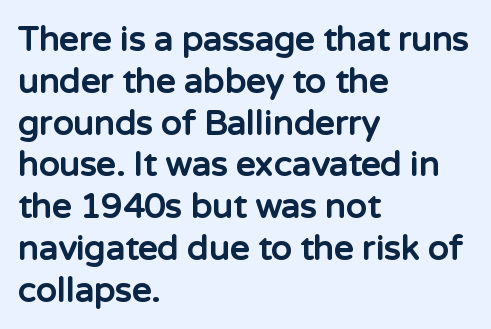
Q: Is the text bold? A: Yes.
Q: Is the text italic (slanted)? A: No, it is upright.
Q: Is the typeface a serif or a sans-serif typeface? A: Sans-serif.
Q: Is the text underlined? A: No.
Q: How is the paragraph aligned? A: Left-aligned.
Q: Is the spacing between letters normal or unusually wide? A: Normal.
Q: Width (condensed, normal, or wide)? A: Normal.
Q: Stroke contrast? A: Low.
Q: x-height? A: Medium.
Q: Monospaced? A: No.
